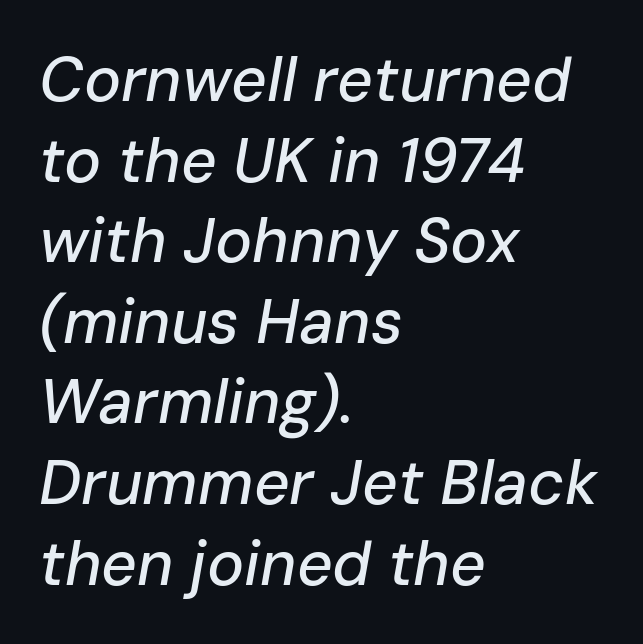
Q: Is the text italic (slanted)? A: Yes, it leans right by about 10 degrees.
Q: Is the text underlined? A: No.
Q: How is the paragraph aligned? A: Left-aligned.
Q: Is the spacing between letters normal or unusually wide? A: Normal.
Q: Is the spacing between lines tight, normal or loose? A: Normal.
Q: Width (condensed, normal, or wide)? A: Normal.
Q: Stroke contrast? A: Low.
Q: x-height? A: Medium.
Q: Monospaced? A: No.
